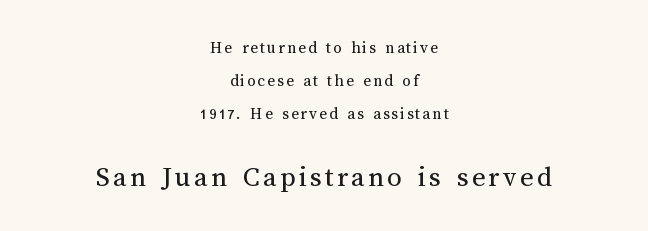
Underline: absent. The block sitting lower on the canvas is the one with enlarged characters. The lines are spread far apart with generous leading. Varying glyph widths throughout — classic text-font behaviour. Posture: upright roman.
